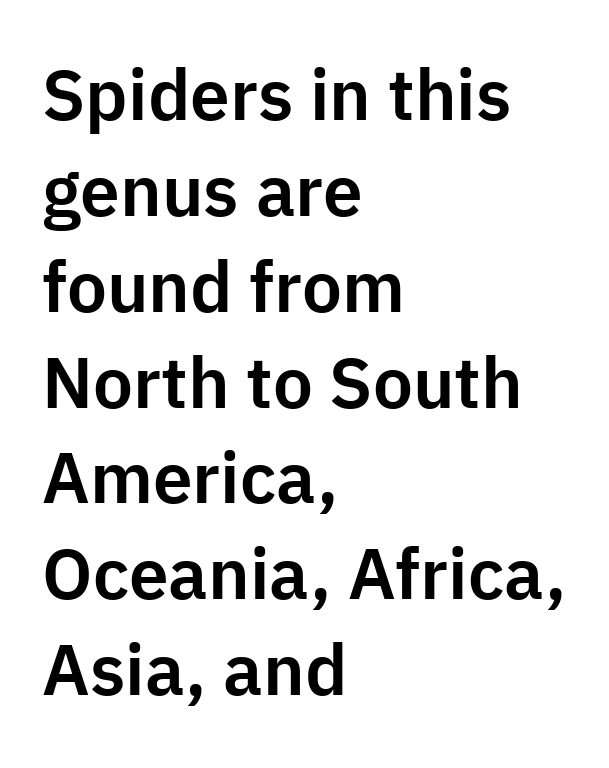
{"serif": "no", "italic": "no", "width": "normal", "stroke_contrast": "low", "x_height": "medium", "monospaced": "no", "underline": "no", "align": "left", "line_spacing": "normal", "line_spacing_ratio": 1.35, "letter_spacing": "normal", "letter_spacing_em": 0.0, "glyph_px": 71}
